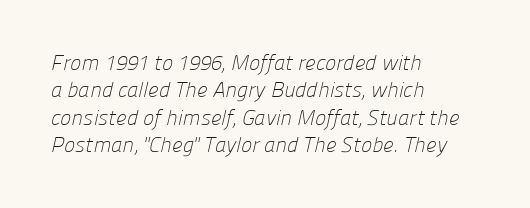
Q: Is the text bold? A: No.
Q: Is the text underlined? A: No.
Q: How is the paragraph aligned? A: Left-aligned.
Q: Is the spacing between letters normal or unusually wide? A: Normal.
Q: Is the spacing between lines tight, normal or loose? A: Normal.
